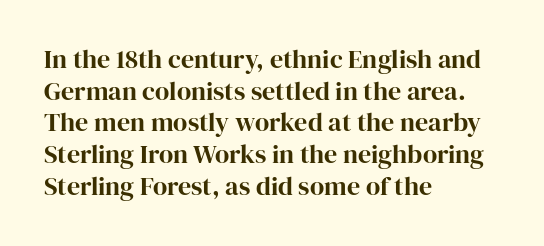
The lettering stays uniformly vertical, giving the passage a roman look. The baseline area is clear. The setting favours the left margin, as ordinary paragraphs usually do. These lines keep a tight, regular rhythm from letter to letter.
